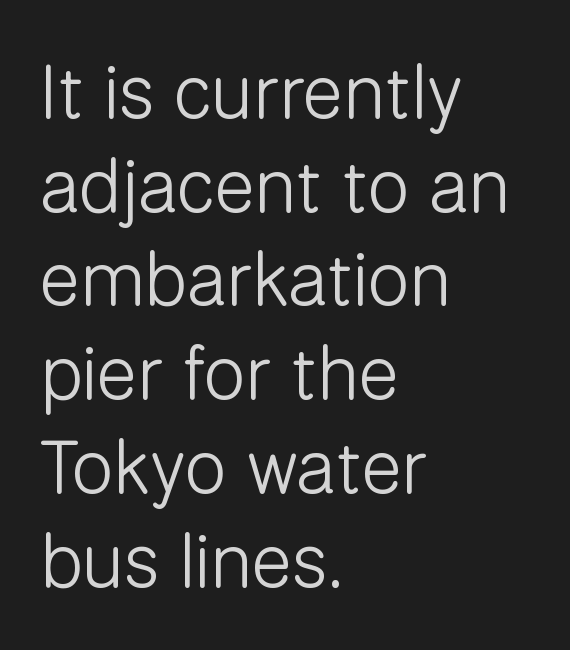
The image shows 75 px light sans-serif type, upright; set left-aligned, normal line spacing (1.25x), normal letter spacing, not underlined; low stroke contrast and a medium x-height.
